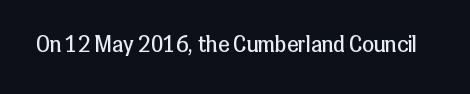
Q: Is the text bold? A: No.
Q: Is the text italic (slanted)? A: No, it is upright.
Q: Is the text underlined? A: No.
Q: Is the spacing between letters normal or unusually wide? A: Normal.
